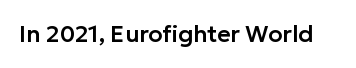
Each word holds together tightly as a unit, with standard inter-letter gaps. Posture: upright roman. The specimen omits any rule beneath the text block's lines.
